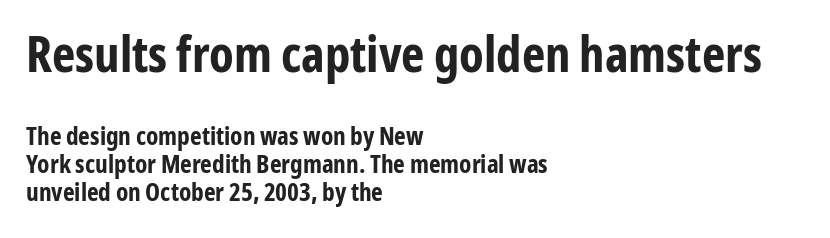
The image shows 50 px bold, condensed sans-serif type, upright; set left-aligned, tight line spacing (1.12x), normal letter spacing, not underlined; the first (top) block is 2.0x larger; low stroke contrast and a medium x-height.
